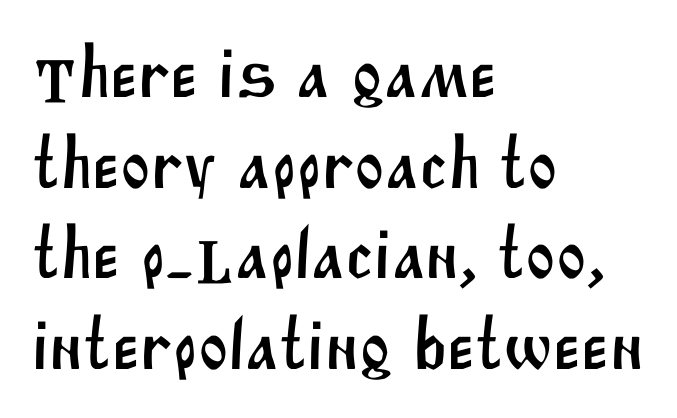
Q: Is the typeface a serif or a sans-serif typeface? A: Sans-serif.
Q: Is the text underlined? A: No.
Q: How is the paragraph aligned? A: Left-aligned.
Q: Is the spacing between letters normal or unusually wide? A: Normal.
Q: Is the spacing between lines tight, normal or loose? A: Normal.
Q: Width (condensed, normal, or wide)? A: Normal.
Q: Stroke contrast? A: Medium.
Q: x-height? A: Large.
Q: Monospaced? A: No.
